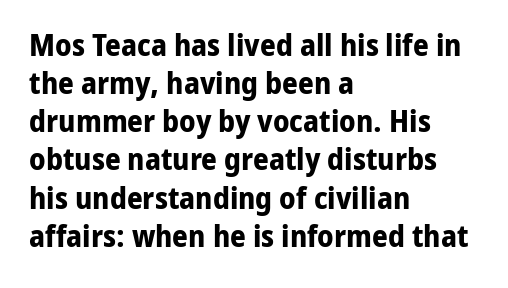
Q: Is the text bold? A: Yes.
Q: Is the text italic (slanted)? A: No, it is upright.
Q: Is the typeface a serif or a sans-serif typeface? A: Sans-serif.
Q: Is the text underlined? A: No.
Q: How is the paragraph aligned? A: Left-aligned.
Q: Is the spacing between letters normal or unusually wide? A: Normal.
Q: Width (condensed, normal, or wide)? A: Normal.
Q: Stroke contrast? A: Low.
Q: x-height? A: Medium.
Q: Monospaced? A: No.
